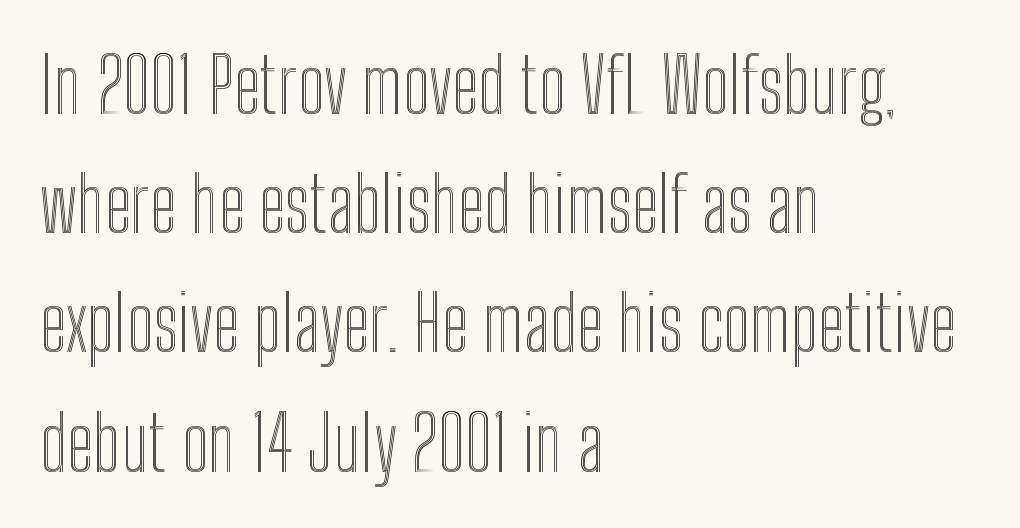
{"italic": "no", "width": "condensed", "x_height": "medium", "monospaced": "no", "underline": "no", "align": "left", "line_spacing": "normal", "line_spacing_ratio": 1.59, "letter_spacing": "normal", "letter_spacing_em": 0.0, "glyph_px": 75}
